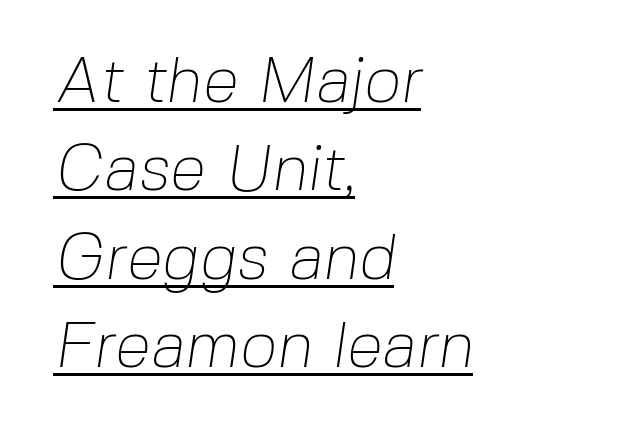
The image shows 65 px thin sans-serif type; set left-aligned, normal line spacing (1.36x), normal letter spacing, underlined; low stroke contrast and a medium x-height.
